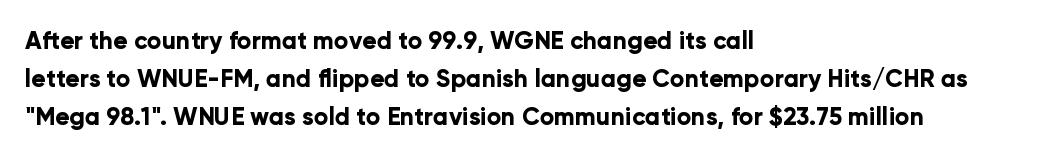
The space between consecutive lines is moderate. Alignment: flush left. The passage shown is not underscored anywhere. The type is set solid horizontally, with unmodified tracking. The characters look thick and weighty, a clear bold. Unlike italic type, these characters show no tilt at all.
